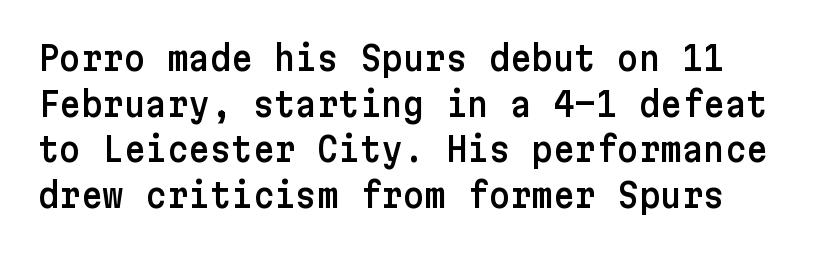
Does extra space separate the letters? No, they use regular spacing. Quick note: underline off. The rendering shows plain stroke endings on the letterforms — a sans-serif design. It's the straight-up-and-down kind of type. Compared with typical paragraphs, the rows here are spaced about the same.
